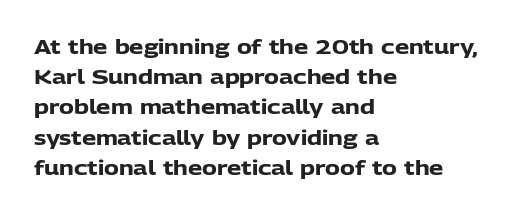
The image shows 20 px bold type, upright; set left-aligned, normal line spacing (1.51x), normal letter spacing, not underlined.
